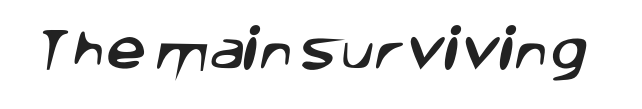
No feet cap the strokes, marking this as sans-serif type. The foot of each line stays bare and open. The letters sit at their default tracking, neither squeezed nor spread. Each letter keeps its own natural width here, so spacing adapts to shape.
